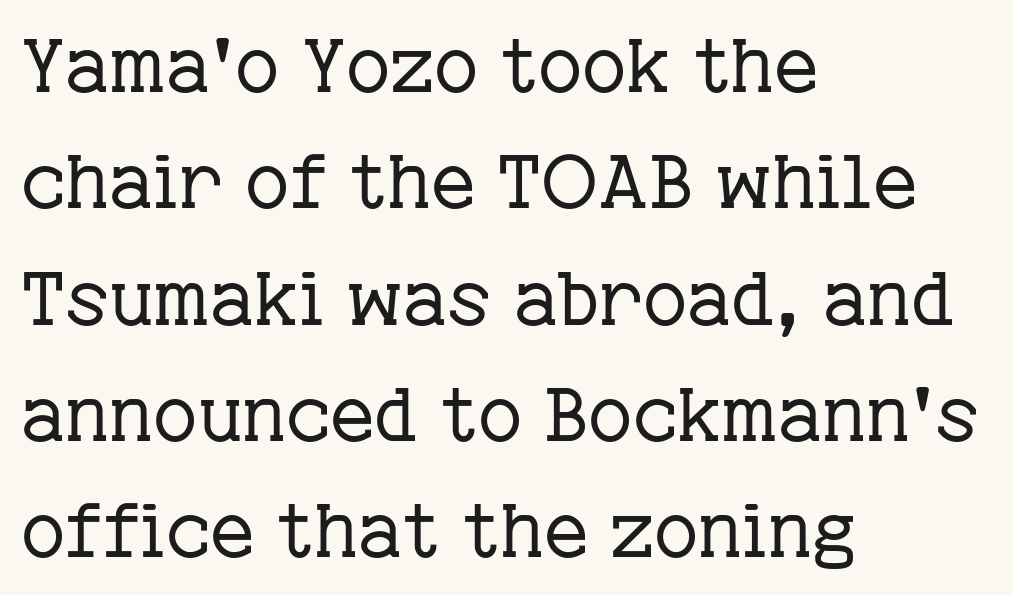
{"serif": "yes", "italic": "no", "bold": "no", "weight": "regular", "width": "normal", "stroke_contrast": "low", "x_height": "medium", "monospaced": "no", "underline": "no", "align": "left", "line_spacing": "normal", "line_spacing_ratio": 1.53, "letter_spacing": "normal", "letter_spacing_em": 0.0, "glyph_px": 76}
